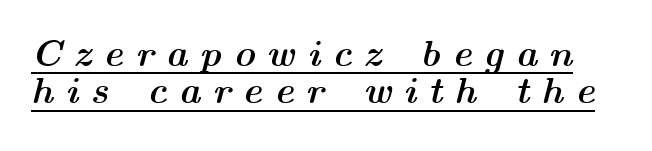
Think of a printed novel: that variable character pitch is what you see here. The sample has been set heavy, in full bold. This is underlined copy, the kind a proofreader might mark for attention. Quick note: italic. In terms of leading, this rendering errs on the cramped side. Spacing between characters has been opened up far beyond the box default.
